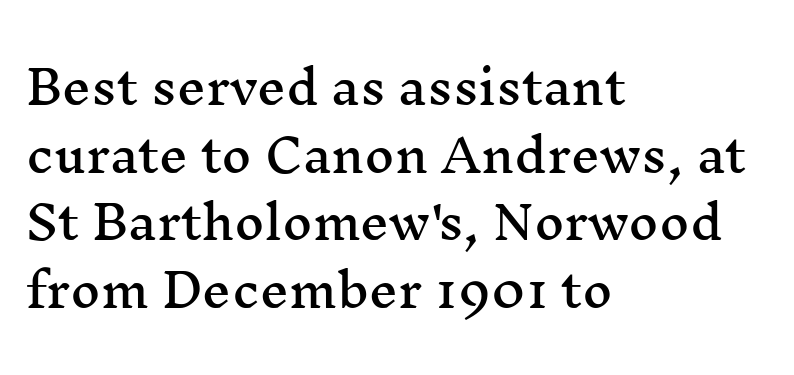
{"serif": "yes", "italic": "no", "width": "wide", "stroke_contrast": "medium", "x_height": "medium", "monospaced": "no", "underline": "no", "align": "left", "line_spacing": "normal", "line_spacing_ratio": 1.47, "letter_spacing": "normal", "letter_spacing_em": 0.0, "glyph_px": 46}
